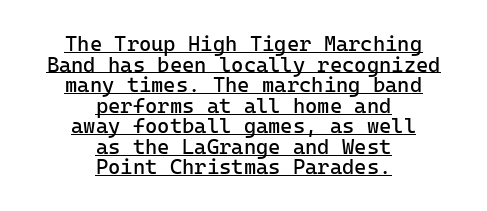
{"italic": "no", "bold": "no", "underline": "yes", "align": "center", "line_spacing": "tight", "line_spacing_ratio": 0.98, "letter_spacing": "normal", "letter_spacing_em": 0.0, "glyph_px": 21}
